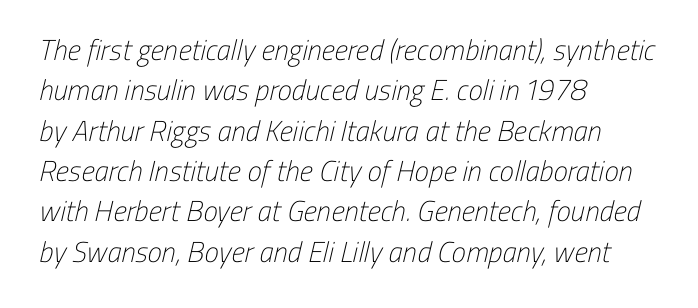
{"serif": "no", "bold": "no", "weight": "light", "width": "condensed", "stroke_contrast": "low", "x_height": "medium", "monospaced": "no", "underline": "no", "align": "left", "line_spacing": "normal", "line_spacing_ratio": 1.39, "letter_spacing": "normal", "letter_spacing_em": 0.0, "glyph_px": 29}
